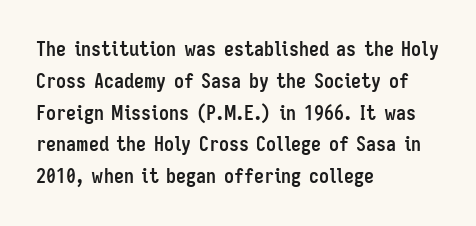
Q: Is the text bold? A: Yes.
Q: Is the text italic (slanted)? A: No, it is upright.
Q: Is the text underlined? A: No.
Q: How is the paragraph aligned? A: Left-aligned.
Q: Is the spacing between letters normal or unusually wide? A: Normal.
Q: Is the spacing between lines tight, normal or loose? A: Normal.
